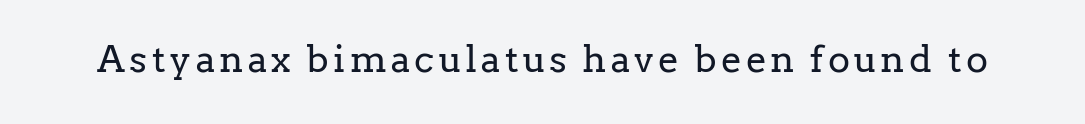
The image shows 37 px regular-weight serif type, upright; set not underlined; low stroke contrast and a medium x-height.
